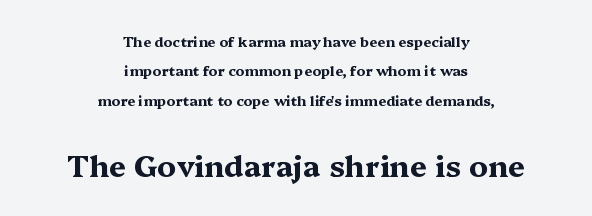
The image shows 30 px bold, wide serif type, upright; set centered, loose line spacing (2.09x), normal letter spacing, not underlined; the second (bottom) block is 2.14x larger; medium stroke contrast and a medium x-height.
